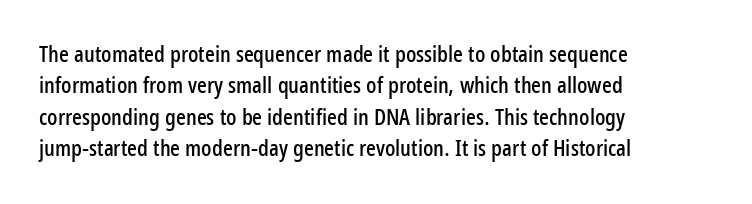
The image shows 23 px text type, upright; set left-aligned, normal line spacing (1.36x), normal letter spacing, not underlined.
